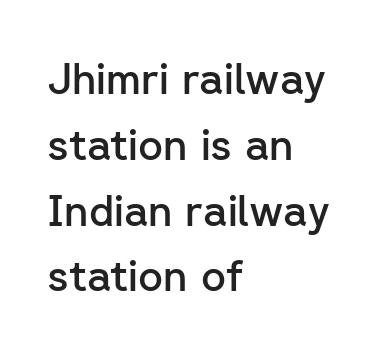
{"serif": "no", "italic": "no", "bold": "semi", "weight": "semibold", "width": "normal", "stroke_contrast": "low", "x_height": "medium", "monospaced": "no", "underline": "no", "align": "left", "line_spacing": "normal", "line_spacing_ratio": 1.53, "letter_spacing": "normal", "letter_spacing_em": 0.0, "glyph_px": 43}
